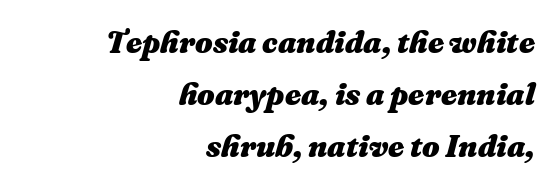
Underline: absent. Stroke thickness is high; the sample reads as a true bold. These lines are rendered in a variable-pitch font. Reading down the column, the eye jumps a familiar distance to each next line. Inter-character spacing is left at the font's built-in metrics.
